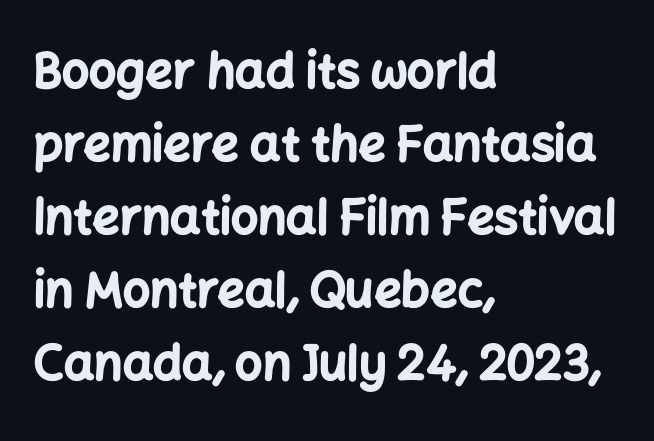
{"serif": "no", "italic": "no", "bold": "yes", "weight": "bold", "width": "normal", "stroke_contrast": "low", "x_height": "medium", "monospaced": "no", "underline": "no", "align": "left", "line_spacing": "normal", "line_spacing_ratio": 1.52, "letter_spacing": "normal", "letter_spacing_em": 0.0, "glyph_px": 48}
